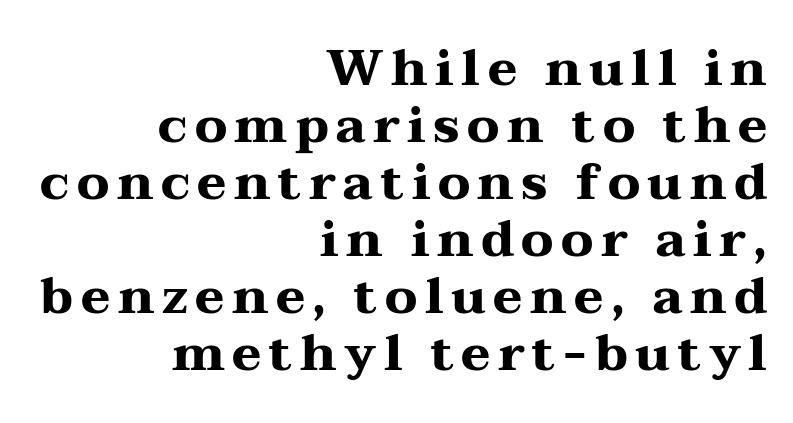
Q: Is the text bold? A: Yes.
Q: Is the text italic (slanted)? A: No, it is upright.
Q: Is the typeface a serif or a sans-serif typeface? A: Serif.
Q: Is the text underlined? A: No.
Q: How is the paragraph aligned? A: Right-aligned.
Q: Is the spacing between lines tight, normal or loose? A: Tight.
Q: Width (condensed, normal, or wide)? A: Wide.
Q: Stroke contrast? A: Medium.
Q: x-height? A: Medium.
Q: Monospaced? A: No.
